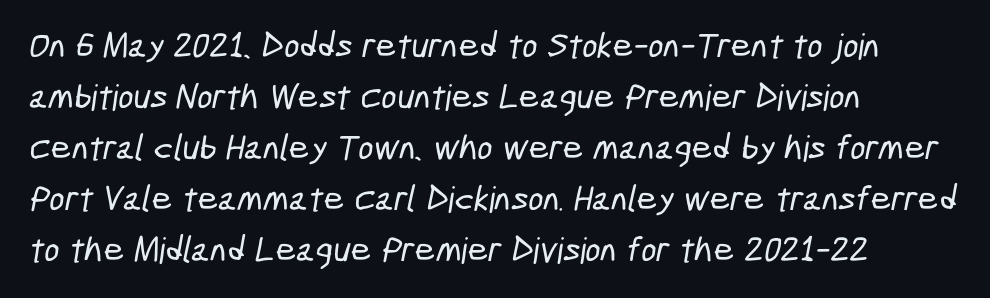
Q: Is the typeface a serif or a sans-serif typeface? A: Sans-serif.
Q: Is the text underlined? A: No.
Q: How is the paragraph aligned? A: Left-aligned.
Q: Is the spacing between letters normal or unusually wide? A: Normal.
Q: Is the spacing between lines tight, normal or loose? A: Normal.
Q: Width (condensed, normal, or wide)? A: Condensed.
Q: Stroke contrast? A: Low.
Q: x-height? A: Medium.
Q: Monospaced? A: No.
